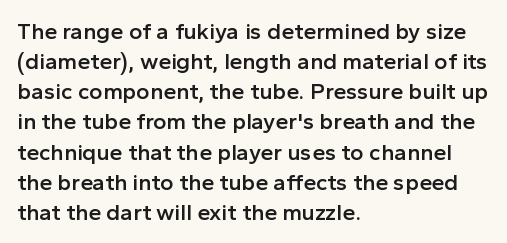
The image shows 23 px text type, upright; set left-aligned, normal line spacing (1.31x), normal letter spacing, not underlined.
